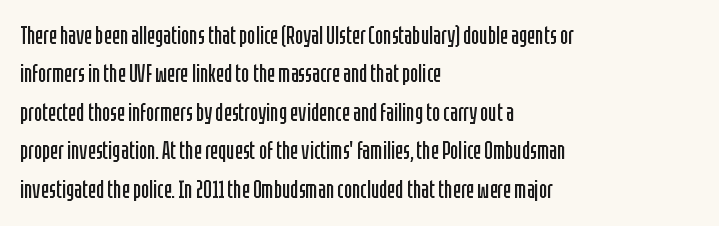
Q: Is the text bold? A: No.
Q: Is the text italic (slanted)? A: No, it is upright.
Q: Is the text underlined? A: No.
Q: How is the paragraph aligned? A: Left-aligned.
Q: Is the spacing between letters normal or unusually wide? A: Normal.
Q: Is the spacing between lines tight, normal or loose? A: Normal.
